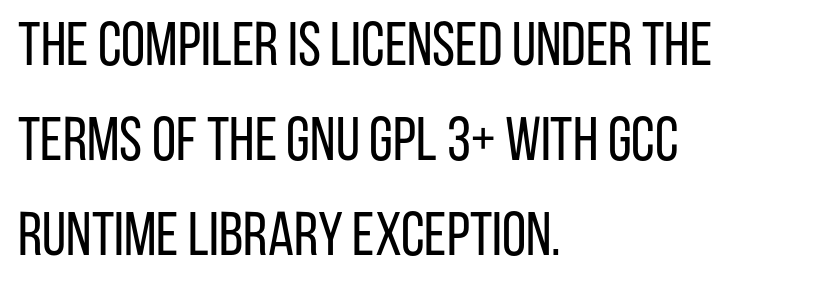
Just letters on the line, the space beneath them empty. This sample has the flowing, uneven cadence of proportional lettering. The glyphs in this specimen are sans serif. Typeset ragged right — the left edge is the straight one. The strokes are not fattened; the text isn't bold.
